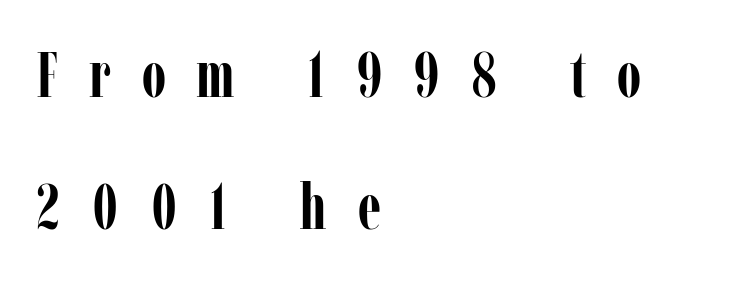
{"serif": "yes", "italic": "no", "bold": "yes", "weight": "semibold", "width": "condensed", "stroke_contrast": "low", "x_height": "medium", "monospaced": "no", "underline": "no", "align": "left", "line_spacing": "loose", "line_spacing_ratio": 2.06, "letter_spacing": "wide", "letter_spacing_em": 0.48, "glyph_px": 64}
